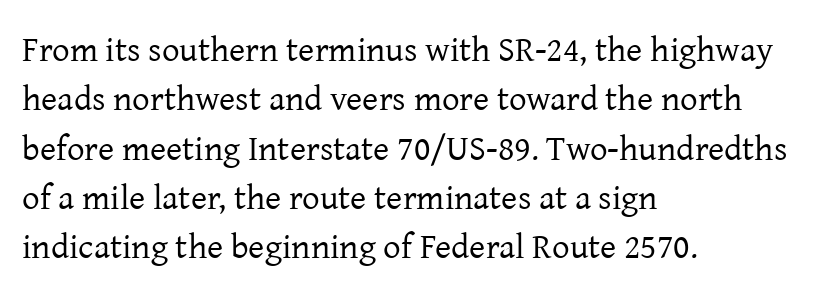
{"serif": "yes", "italic": "no", "bold": "no", "weight": "regular", "width": "normal", "stroke_contrast": "low", "x_height": "medium", "monospaced": "no", "underline": "no", "align": "left", "line_spacing": "normal", "line_spacing_ratio": 1.41, "letter_spacing": "normal", "letter_spacing_em": 0.0, "glyph_px": 35}
